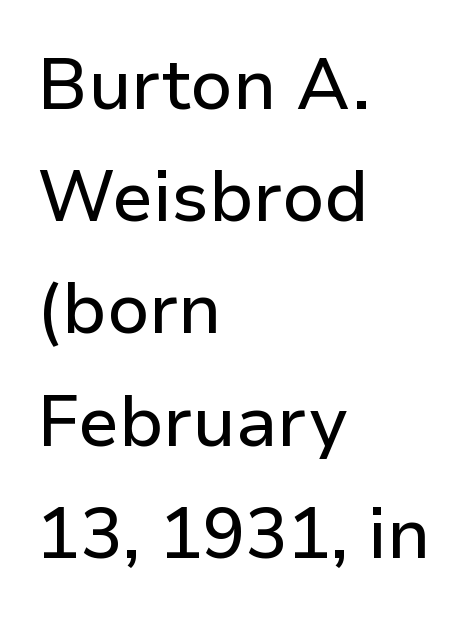
The image shows 71 px sans-serif type, upright; set left-aligned, normal line spacing (1.58x), normal letter spacing, not underlined; low stroke contrast and a medium x-height.
